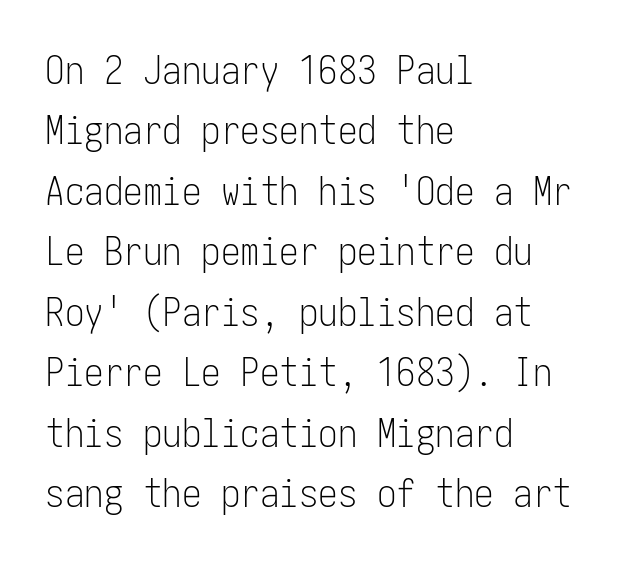
{"serif": "no", "italic": "no", "bold": "no", "weight": "light", "width": "condensed", "stroke_contrast": "low", "x_height": "medium", "underline": "no", "align": "left", "line_spacing": "normal", "line_spacing_ratio": 1.55, "letter_spacing": "normal", "letter_spacing_em": 0.0, "glyph_px": 39}
